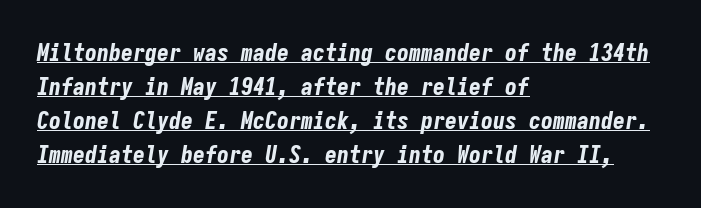
The words here are underlined. Heavy, bold letterforms. The whole block is typeset with a tilt. In CSS terms this would be text-align: left.
